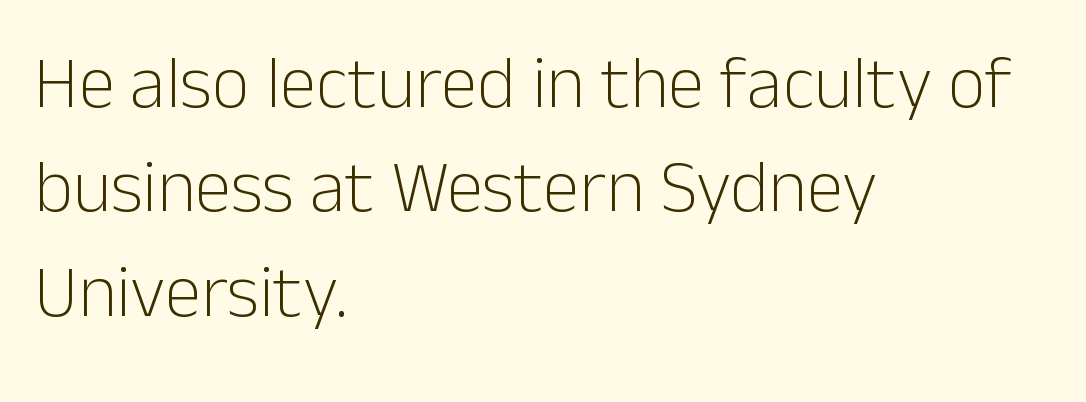
{"serif": "no", "italic": "no", "bold": "no", "weight": "light", "width": "normal", "stroke_contrast": "low", "x_height": "medium", "monospaced": "no", "underline": "no", "align": "left", "line_spacing": "normal", "line_spacing_ratio": 1.41, "letter_spacing": "normal", "letter_spacing_em": 0.0, "glyph_px": 74}
